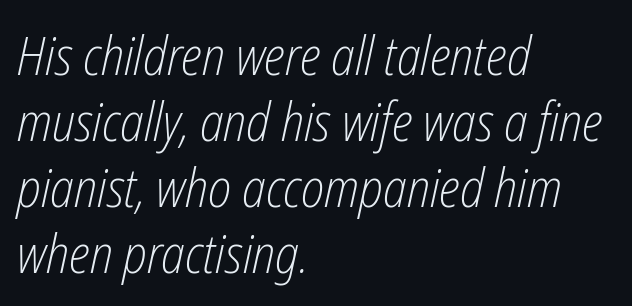
{"italic": "yes", "lean": "right", "slant_degrees": 12, "bold": "no", "weight": "light", "width": "condensed", "stroke_contrast": "low", "x_height": "medium", "monospaced": "no", "underline": "no", "align": "left", "line_spacing_ratio": 1.22, "letter_spacing": "normal", "letter_spacing_em": 0.0, "glyph_px": 54}
